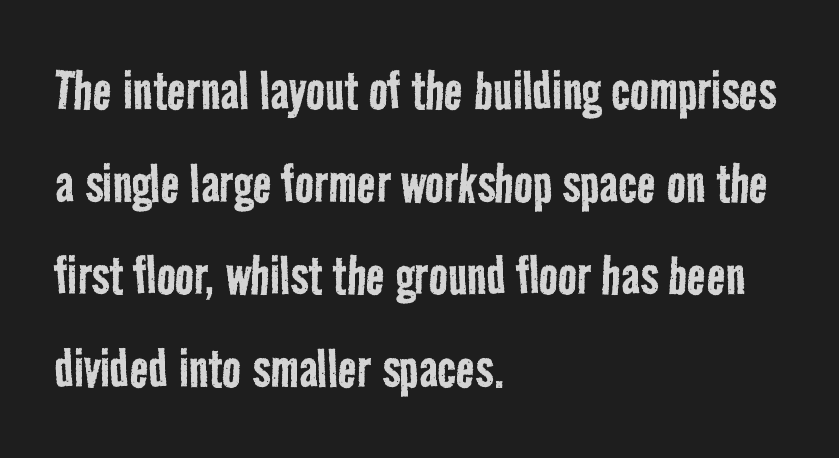
The face used here is proportionally spaced, like ordinary book or web type. The type is set solid horizontally, with unmodified tracking. Underlining? Definitely not there. Counters stay open thanks to moderate or lighter strokes. Are there feet on the stems? There aren't — it's a sans. Students, observe: this is what conventionally led text looks like.
